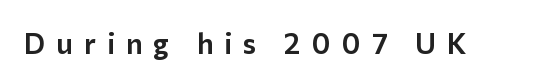
Every character sits straight up, as roman type does. The face used here is proportionally spaced, like ordinary book or web type. The glyphs in this specimen are sans serif. Beneath every word, the page is bare. Tracking value appears strongly positive — letters spread wide.
